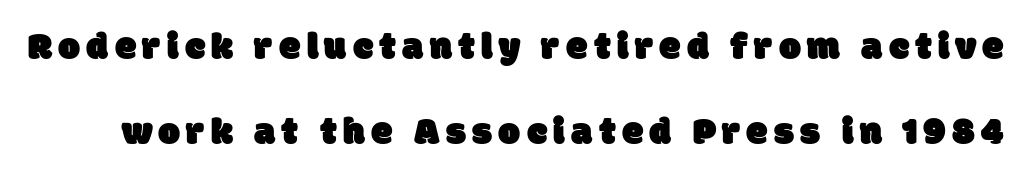
The image shows 39 px sans-serif type; set loose line spacing (2.17x), not underlined; low stroke contrast and a large x-height.
